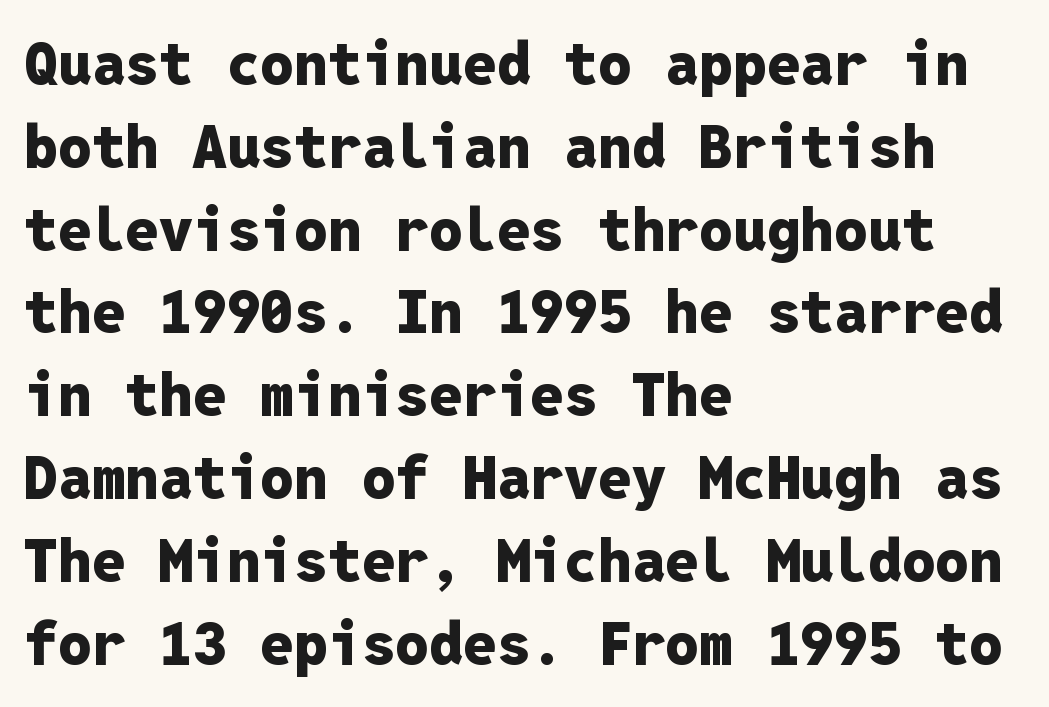
Q: Is the text bold? A: Yes.
Q: Is the text italic (slanted)? A: No, it is upright.
Q: Is the typeface a serif or a sans-serif typeface? A: Sans-serif.
Q: Is the text underlined? A: No.
Q: How is the paragraph aligned? A: Left-aligned.
Q: Is the spacing between letters normal or unusually wide? A: Normal.
Q: Is the spacing between lines tight, normal or loose? A: Normal.
Q: Width (condensed, normal, or wide)? A: Normal.
Q: Stroke contrast? A: Low.
Q: x-height? A: Medium.
Q: Monospaced? A: Yes.
